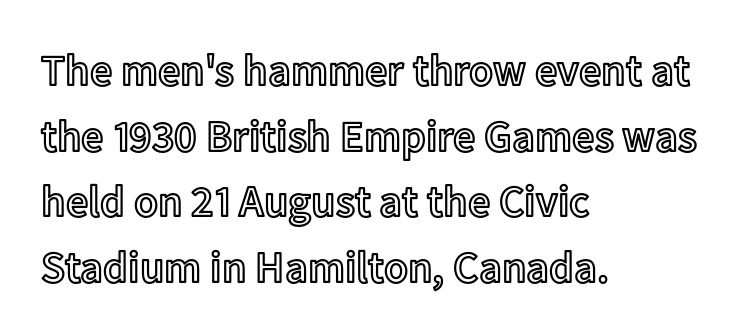
{"italic": "no", "width": "normal", "x_height": "medium", "monospaced": "no", "underline": "no", "align": "left", "line_spacing": "normal", "line_spacing_ratio": 1.49, "letter_spacing": "normal", "letter_spacing_em": 0.0, "glyph_px": 44}
